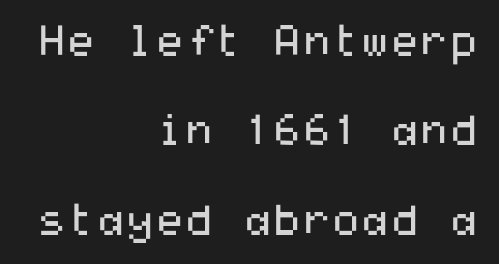
Q: Is the text bold? A: No.
Q: Is the text italic (slanted)? A: No, it is upright.
Q: Is the typeface a serif or a sans-serif typeface? A: Sans-serif.
Q: Is the text underlined? A: No.
Q: How is the paragraph aligned? A: Right-aligned.
Q: Is the spacing between letters normal or unusually wide? A: Normal.
Q: Is the spacing between lines tight, normal or loose? A: Loose.
Q: Width (condensed, normal, or wide)? A: Wide.
Q: Stroke contrast? A: Medium.
Q: x-height? A: Medium.
